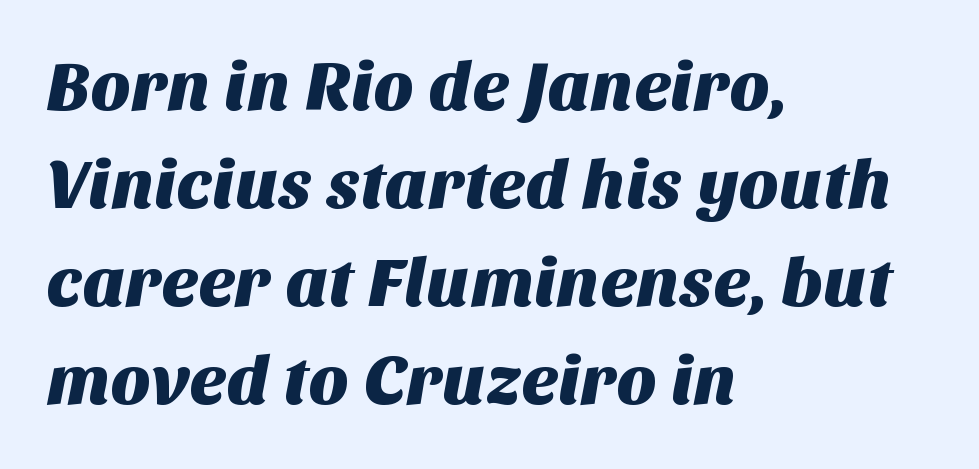
{"serif": "no", "width": "normal", "stroke_contrast": "medium", "x_height": "large", "monospaced": "no", "underline": "no", "align": "left", "line_spacing": "normal", "line_spacing_ratio": 1.42, "letter_spacing": "normal", "letter_spacing_em": 0.0, "glyph_px": 69}
